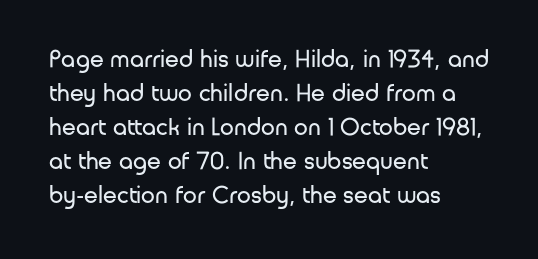
A normal amount of white space separates one row of letters from the next. Honestly, the letter spacing is just normal — you wouldn't notice it. The font's upright variant was chosen for this text. Is this a heavy cut? Hardly; it is regular or lighter. Caption: multi-line text, flush left, ragged right.
